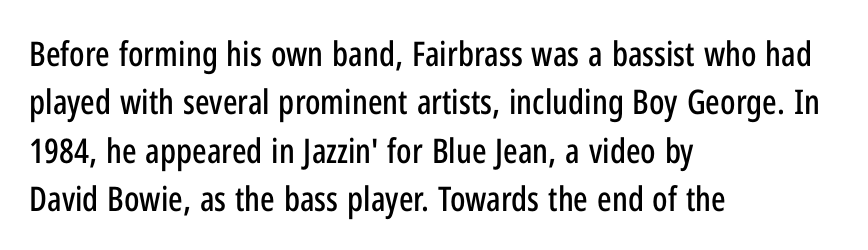
Teacher's note: observe the even left margin — that is flush-left alignment. This sample uses plain, unmodified letter spacing. Think of a printed novel: that variable character pitch is what you see here. Bare-footed words on every line. Grotesque or geometric, the face here clearly has no serifs.
